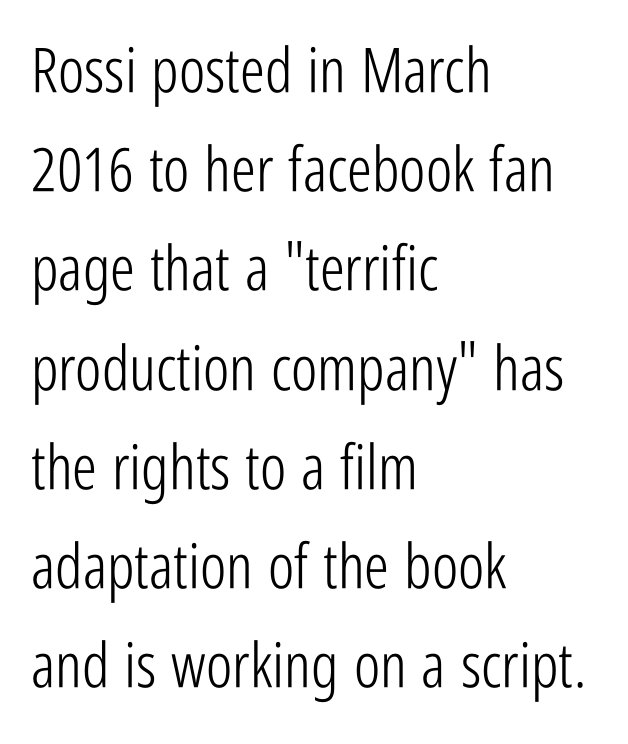
If you drew a line through each stem, it would be perfectly vertical. Stroke thickness stays within the range of a standard reading face or lighter. Short note: letters normally spaced. Layout note: lines flush left.
